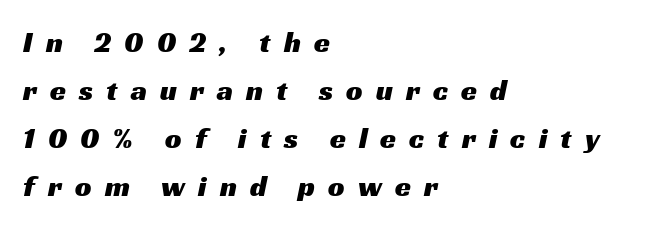
{"serif": "no", "width": "wide", "stroke_contrast": "medium", "x_height": "medium", "monospaced": "no", "underline": "no", "align": "left", "line_spacing": "normal", "line_spacing_ratio": 1.66, "letter_spacing": "wide", "letter_spacing_em": 0.45, "glyph_px": 29}
